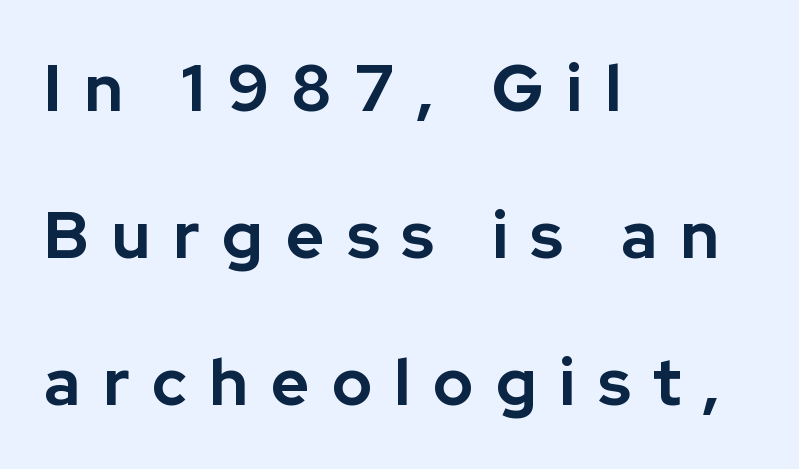
Q: Is the text bold? A: Yes.
Q: Is the text italic (slanted)? A: No, it is upright.
Q: Is the typeface a serif or a sans-serif typeface? A: Sans-serif.
Q: Is the text underlined? A: No.
Q: How is the paragraph aligned? A: Left-aligned.
Q: Is the spacing between letters normal or unusually wide? A: Unusually wide.
Q: Is the spacing between lines tight, normal or loose? A: Loose.
Q: Width (condensed, normal, or wide)? A: Normal.
Q: Stroke contrast? A: Low.
Q: x-height? A: Medium.
Q: Monospaced? A: No.
